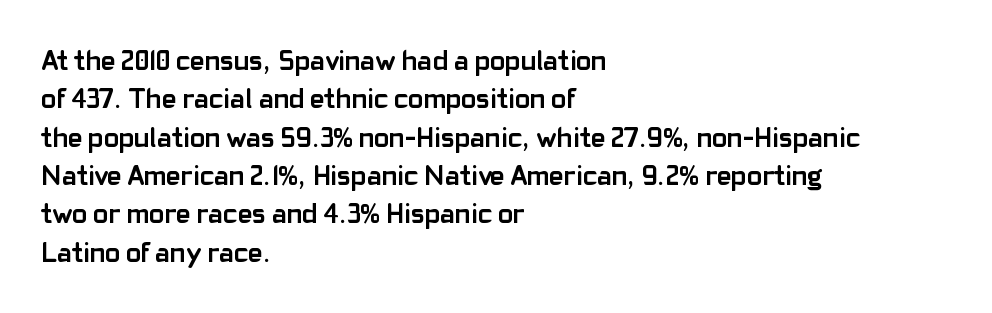
The image shows 28 px semibold sans-serif type, upright; set left-aligned, normal line spacing (1.37x), normal letter spacing, not underlined; low stroke contrast and a medium x-height.
